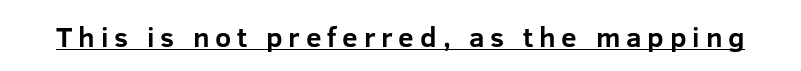
Emphasis is given by a line drawn under the lettering. Each letter keeps its own natural width here, so spacing adapts to shape. Emphasis by weight is at full strength: bold. You could only call the tracking loose — the letters float apart.
